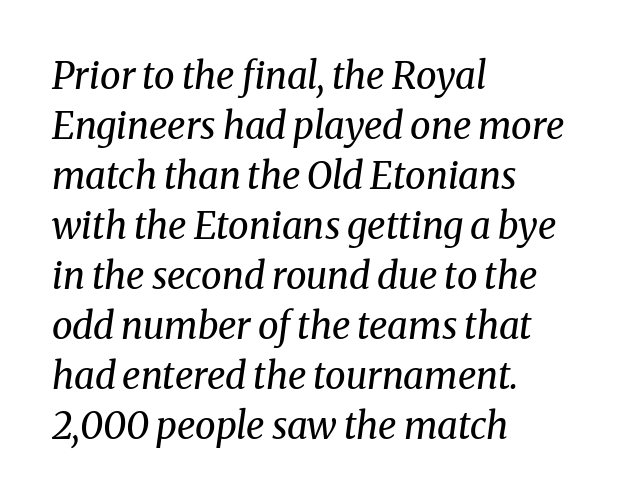
Look at the bottom of the vertical strokes: they flare into serifs here. If you measured baseline to baseline, you'd find a middling distance. Note the varied advance widths — an 'i' is clearly narrower than an 'm'. Vertical stems look standard width or narrower in stroke. Horizontal alignment here is leftward, the default for most running prose.
